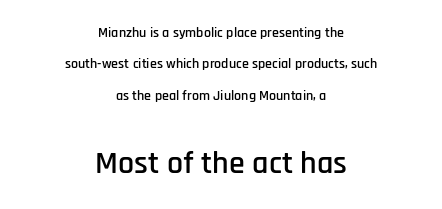
The image shows 32 px condensed sans-serif type, upright; set centered, loose line spacing (2.25x), normal letter spacing, not underlined; the second (bottom) block is 2.29x larger; low stroke contrast and a large x-height.
